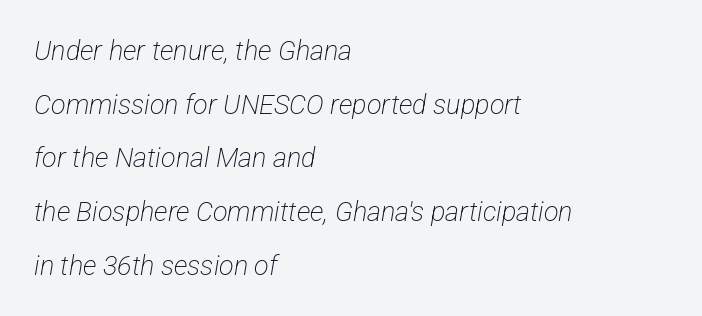
The image shows 27 px text type; set left-aligned, loose line spacing (1.99x), normal letter spacing, not underlined.
